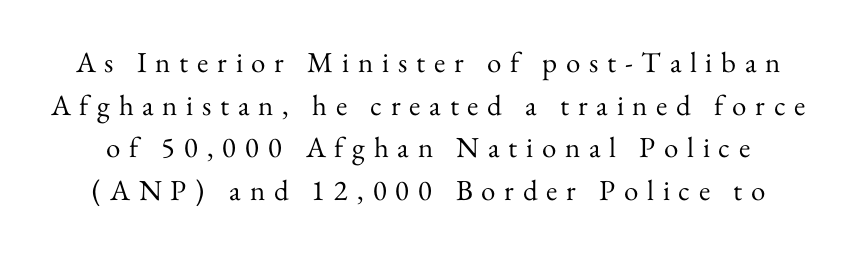
{"serif": "yes", "italic": "no", "bold": "no", "weight": "regular", "width": "normal", "stroke_contrast": "medium", "x_height": "small", "monospaced": "no", "underline": "no", "line_spacing": "normal", "line_spacing_ratio": 1.47, "letter_spacing": "wide", "letter_spacing_em": 0.3, "glyph_px": 29}
